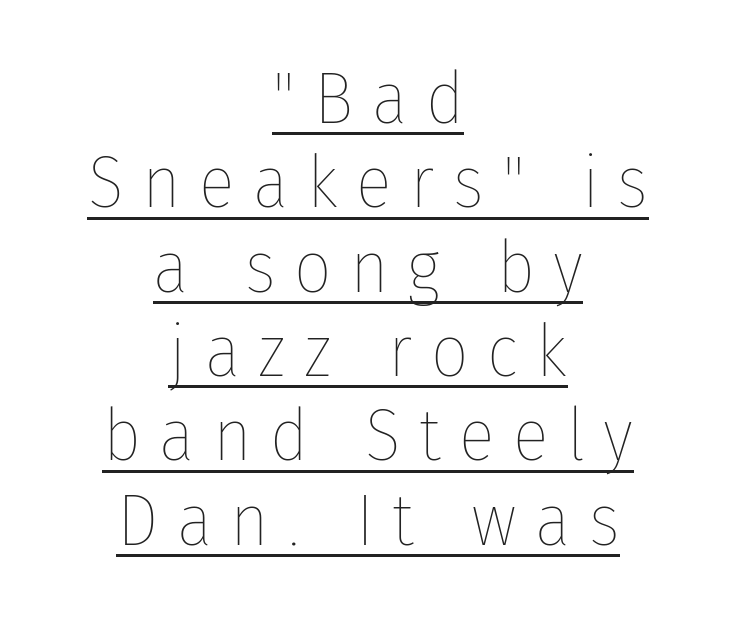
{"italic": "no", "bold": "no", "weight": "thin", "width": "condensed", "stroke_contrast": "low", "x_height": "medium", "monospaced": "no", "underline": "yes", "align": "center", "line_spacing": "tight", "line_spacing_ratio": 1.14, "letter_spacing": "wide", "letter_spacing_em": 0.25, "glyph_px": 74}
